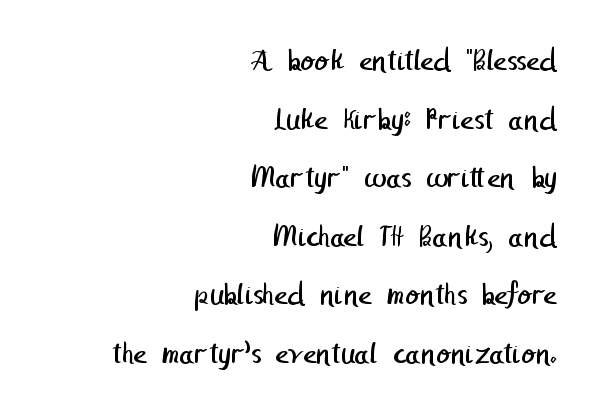
Q: Is the text bold? A: No.
Q: Is the typeface a serif or a sans-serif typeface? A: Sans-serif.
Q: Is the text underlined? A: No.
Q: How is the paragraph aligned? A: Right-aligned.
Q: Is the spacing between letters normal or unusually wide? A: Normal.
Q: Width (condensed, normal, or wide)? A: Normal.
Q: Stroke contrast? A: Low.
Q: x-height? A: Medium.
